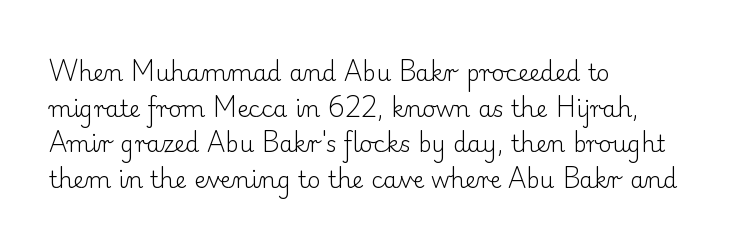
{"italic": "no", "bold": "no", "underline": "no", "align": "left", "line_spacing": "normal", "line_spacing_ratio": 1.55, "letter_spacing": "normal", "letter_spacing_em": 0.0, "glyph_px": 23}
